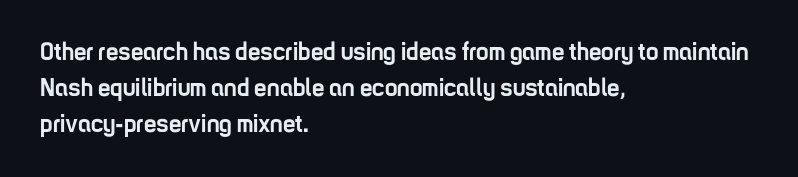
{"italic": "no", "bold": "yes", "underline": "no", "align": "left", "line_spacing": "normal", "line_spacing_ratio": 1.44, "letter_spacing": "normal", "letter_spacing_em": 0.0, "glyph_px": 25}
